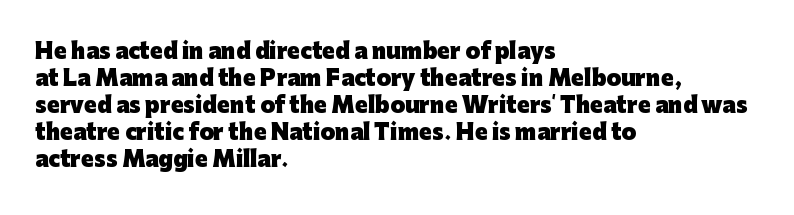
Q: Is the text bold? A: Yes.
Q: Is the text italic (slanted)? A: No, it is upright.
Q: Is the text underlined? A: No.
Q: How is the paragraph aligned? A: Left-aligned.
Q: Is the spacing between letters normal or unusually wide? A: Normal.
Q: Is the spacing between lines tight, normal or loose? A: Normal.
